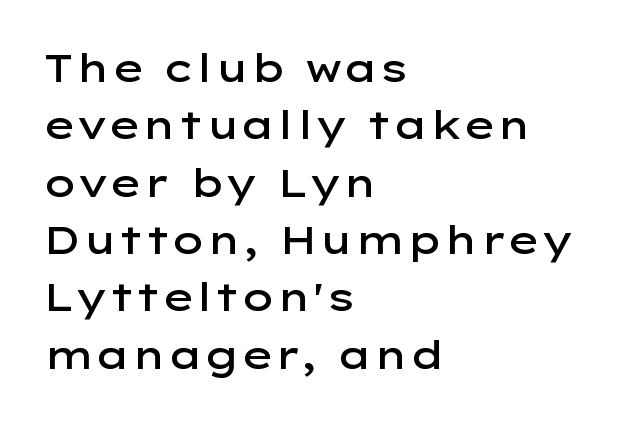
The face used here is a sans, in the tradition of grotesques and geometrics. Rule under the text: the space is simply empty. Do the letters lean? They stand straight. Nothing unusual about the tracking: characters are spaced as the font intends. A bit beefed up — I'd call it semibold rather than bold.
